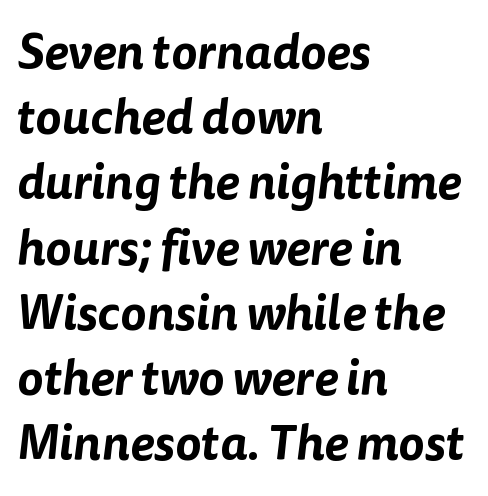
Q: Is the typeface a serif or a sans-serif typeface? A: Sans-serif.
Q: Is the text underlined? A: No.
Q: How is the paragraph aligned? A: Left-aligned.
Q: Is the spacing between letters normal or unusually wide? A: Normal.
Q: Is the spacing between lines tight, normal or loose? A: Normal.
Q: Width (condensed, normal, or wide)? A: Normal.
Q: Stroke contrast? A: Low.
Q: x-height? A: Medium.
Q: Monospaced? A: No.
